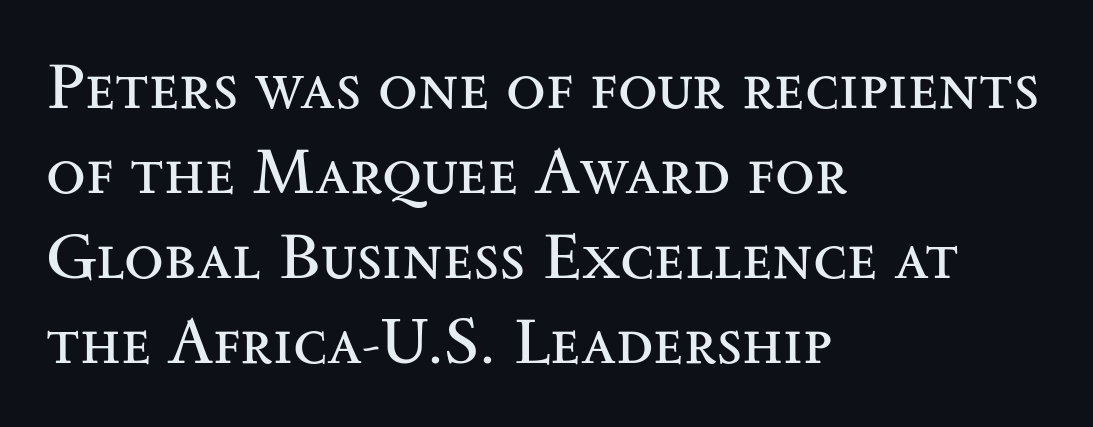
The image shows 65 px regular-weight, wide serif type, upright; set left-aligned, normal line spacing (1.31x), normal letter spacing, not underlined; medium stroke contrast and a small x-height.
